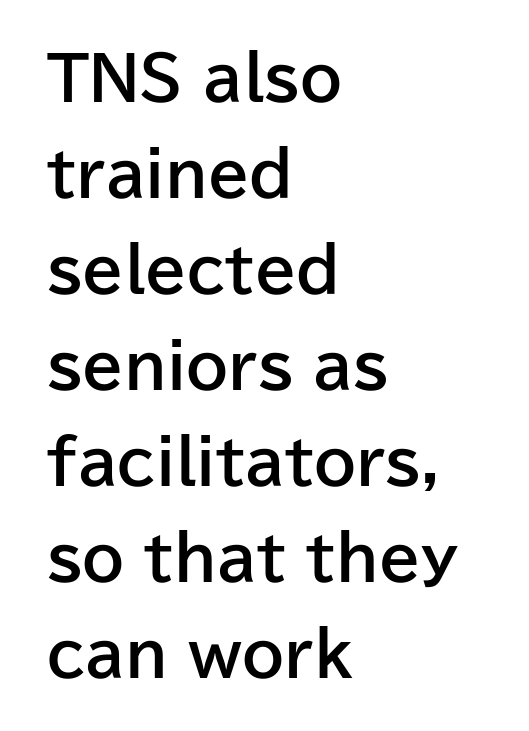
{"serif": "no", "italic": "no", "bold": "yes", "weight": "bold", "width": "normal", "stroke_contrast": "low", "x_height": "medium", "monospaced": "no", "underline": "no", "align": "left", "line_spacing": "normal", "line_spacing_ratio": 1.6, "letter_spacing": "normal", "letter_spacing_em": 0.0, "glyph_px": 60}
